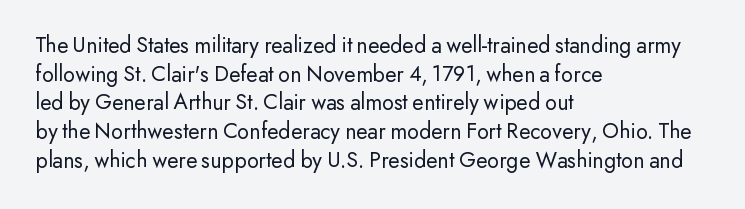
{"italic": "no", "bold": "no", "underline": "no", "align": "left", "line_spacing": "normal", "line_spacing_ratio": 1.25, "letter_spacing": "normal", "letter_spacing_em": 0.0, "glyph_px": 23}
